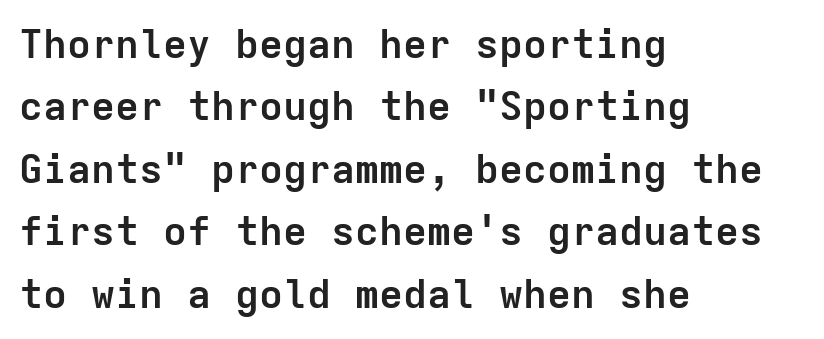
The image shows 40 px semibold sans-serif type, upright, monospaced; set left-aligned, normal line spacing (1.56x), normal letter spacing, not underlined; low stroke contrast and a medium x-height.
